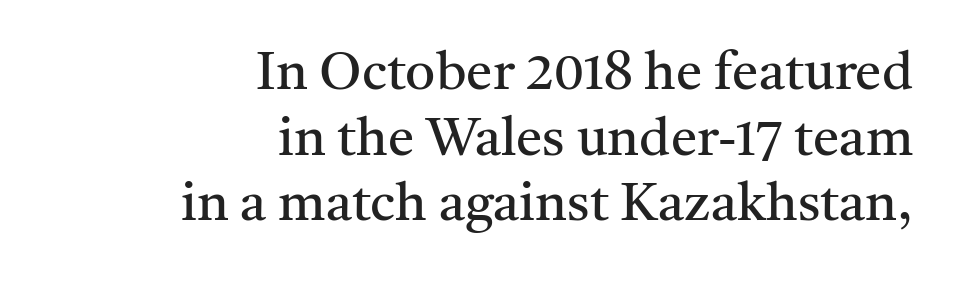
{"serif": "yes", "italic": "no", "bold": "no", "weight": "regular", "width": "normal", "stroke_contrast": "medium", "x_height": "medium", "monospaced": "no", "underline": "no", "align": "right", "line_spacing_ratio": 1.24, "letter_spacing": "normal", "letter_spacing_em": 0.0, "glyph_px": 53}
